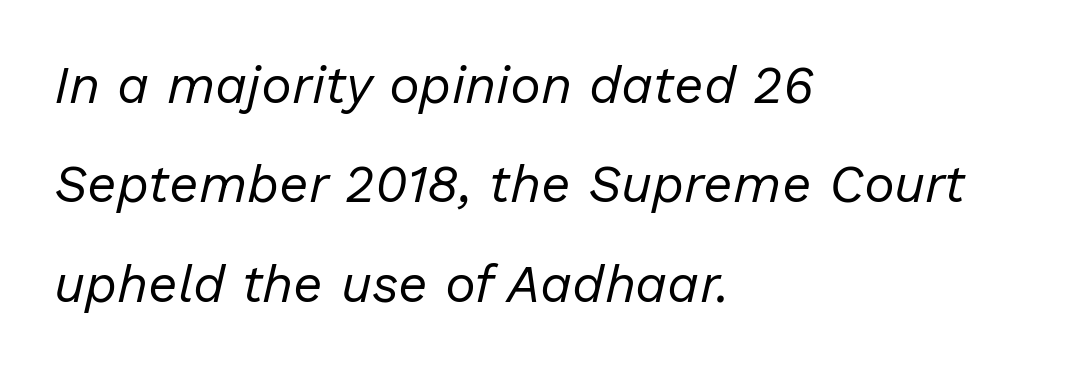
The image shows 52 px regular-weight type, italic (leaning right); set left-aligned, loose line spacing (1.91x), normal letter spacing, not underlined; low stroke contrast and a medium x-height.
